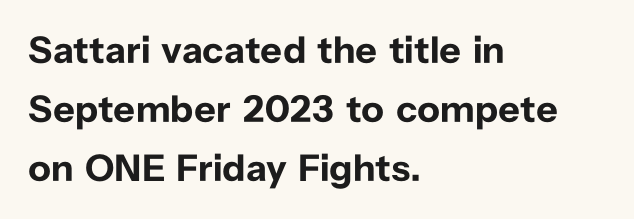
Strong, thick strokes mark this as bold type. Summary of vertical rhythm: regular, with standard interline spacing. Tall strokes in this sample are plumb rather than angled. Serif or sans? Sans — the stroke terminals are bare. Left-aligned paragraph, ragged on the right. The rendering uses natural spacing where letterforms have individual widths.
